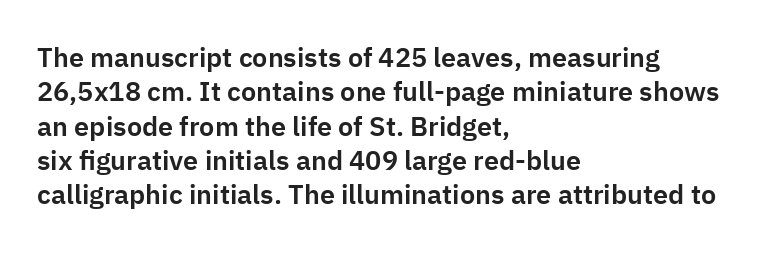
Do the letters lean? They stand straight. Lines of text with bare space underneath. The passage shown stacks its lines at a standard gap. Casual observation: everything's shoved over to the left.
